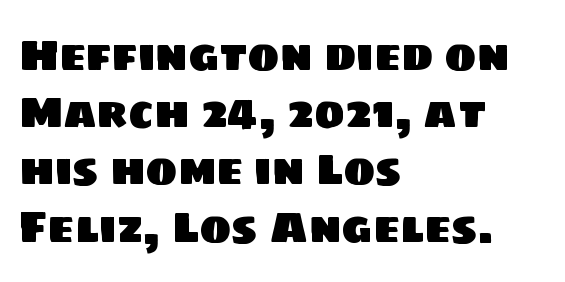
Q: Is the typeface a serif or a sans-serif typeface? A: Sans-serif.
Q: Is the text underlined? A: No.
Q: How is the paragraph aligned? A: Left-aligned.
Q: Is the spacing between letters normal or unusually wide? A: Normal.
Q: Is the spacing between lines tight, normal or loose? A: Normal.
Q: Width (condensed, normal, or wide)? A: Normal.
Q: Stroke contrast? A: Low.
Q: x-height? A: Large.
Q: Monospaced? A: No.
